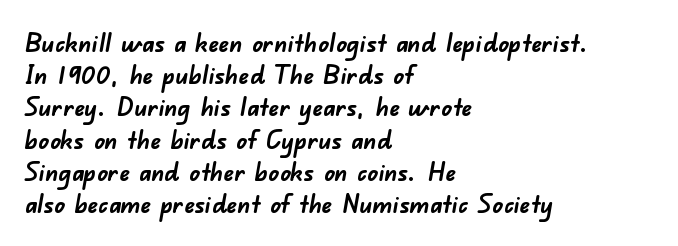
Q: Is the text bold? A: Yes.
Q: Is the text underlined? A: No.
Q: How is the paragraph aligned? A: Left-aligned.
Q: Is the spacing between letters normal or unusually wide? A: Normal.
